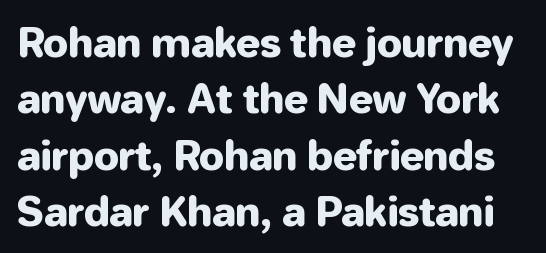
Each row of text sits above clean, open space. Varying glyph widths throughout — classic text-font behaviour. Unlike italic type, these characters show no tilt at all. Stroke terminals: plain, sans-serif. The type is set solid horizontally, with unmodified tracking. A normal amount of white space separates one row of letters from the next.
